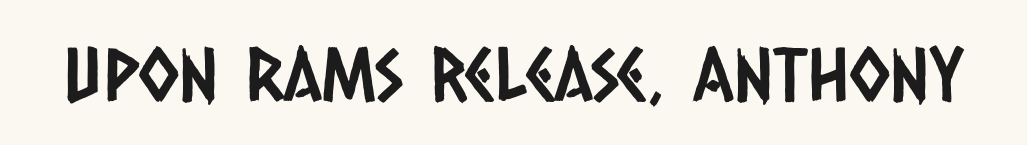
The rendering shows plain stroke endings on the letterforms — a sans-serif design. Descender tails drop into unmarked territory. Observe the ordinary spacing: letters are neighbours, not strangers. Do the characters align in a grid? No, the font is proportional.
